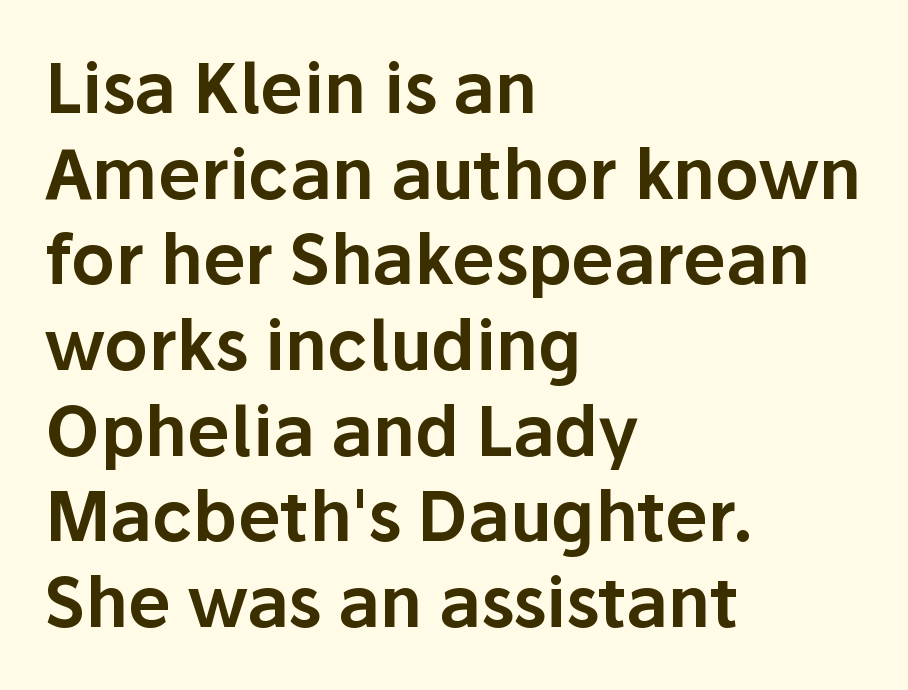
{"serif": "no", "italic": "no", "width": "normal", "stroke_contrast": "low", "x_height": "medium", "monospaced": "no", "underline": "no", "align": "left", "line_spacing": "normal", "line_spacing_ratio": 1.26, "letter_spacing": "normal", "letter_spacing_em": 0.0, "glyph_px": 68}
